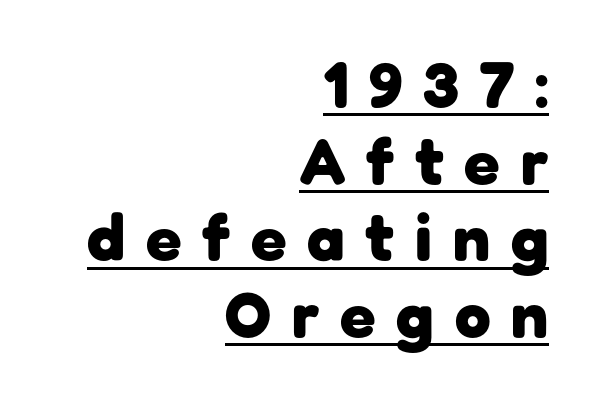
The image shows 65 px heavy sans-serif type, upright; set right-aligned, line spacing 1.18x, unusually wide letter spacing (+0.32 em), underlined; low stroke contrast and a medium x-height.
